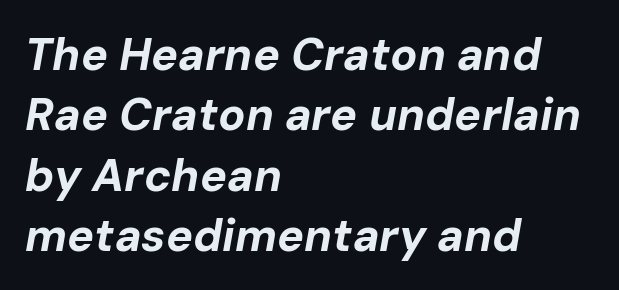
{"italic": "yes", "lean": "right", "slant_degrees": 10, "bold": "yes", "weight": "bold", "width": "normal", "stroke_contrast": "low", "x_height": "medium", "monospaced": "no", "underline": "no", "align": "left", "line_spacing": "normal", "line_spacing_ratio": 1.34, "letter_spacing": "normal", "letter_spacing_em": 0.0, "glyph_px": 45}
